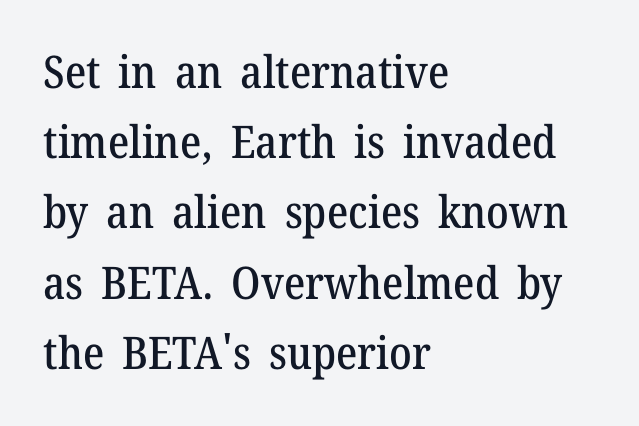
Q: Is the text italic (slanted)? A: No, it is upright.
Q: Is the typeface a serif or a sans-serif typeface? A: Serif.
Q: Is the text underlined? A: No.
Q: How is the paragraph aligned? A: Left-aligned.
Q: Is the spacing between letters normal or unusually wide? A: Normal.
Q: Is the spacing between lines tight, normal or loose? A: Normal.
Q: Width (condensed, normal, or wide)? A: Normal.
Q: Stroke contrast? A: Medium.
Q: x-height? A: Medium.
Q: Monospaced? A: No.
